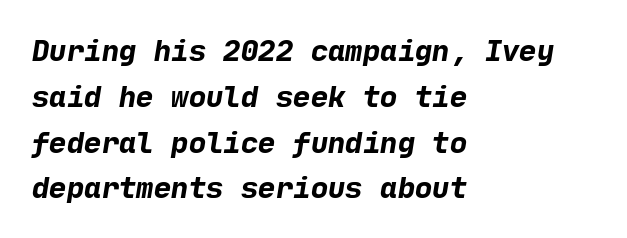
A classic flush-left, rag-right setting is used for this passage. The rendering keeps characters at their native spacing. Font category for this specimen: sans-serif. Summary of weight: heavy, a full bold. Does the leading feel generous? No, just average.
